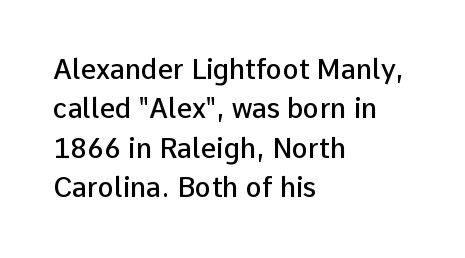
{"italic": "no", "bold": "semi", "underline": "no", "align": "left", "line_spacing": "normal", "line_spacing_ratio": 1.46, "letter_spacing": "normal", "letter_spacing_em": 0.0, "glyph_px": 27}
